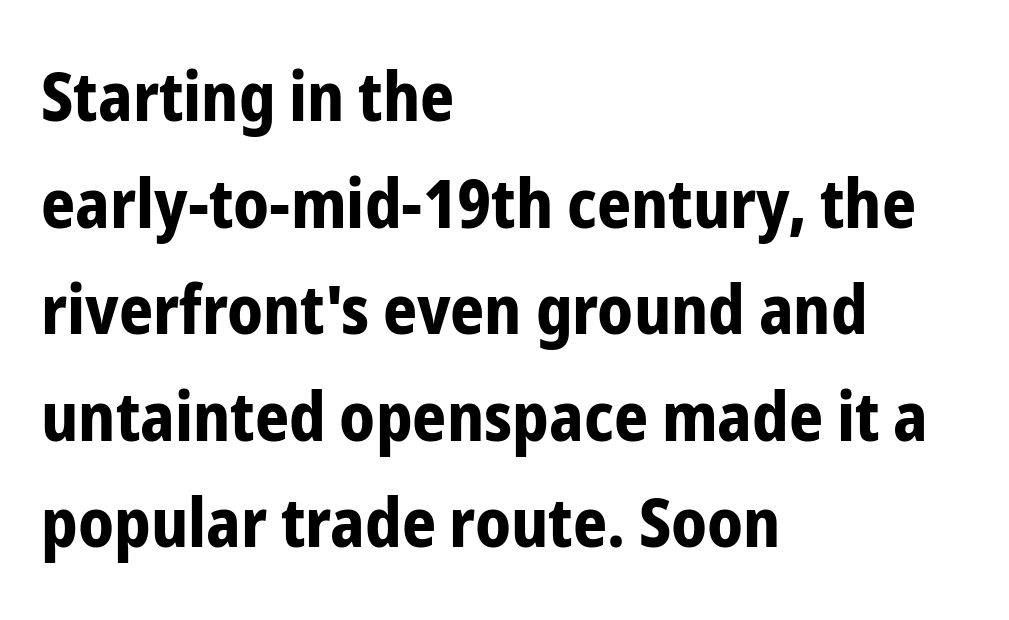
The image shows 67 px bold, condensed sans-serif type, upright; set left-aligned, normal line spacing (1.59x), normal letter spacing, not underlined; low stroke contrast and a medium x-height.
